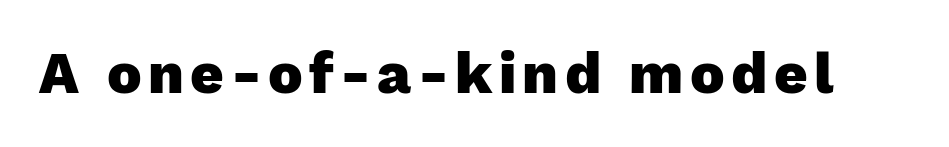
This is roman type, the default non-slanted kind. Rule under the text: the space is simply empty. Nothing sits at the stroke ends, so this counts as sans-serif. Weight check: bold — yes, fully. Think of a printed novel: that variable character pitch is what you see here.
